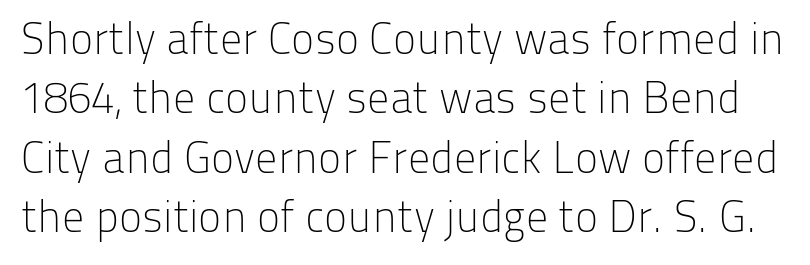
This sample uses plain, unmodified letter spacing. Is this a fixed-width face? No — the glyphs have proportional, varying widths. The strip under each line holds only bare page. Reading down the column, the eye jumps a familiar distance to each next line. Letterform terminals end flat and unadorned throughout the passage.
